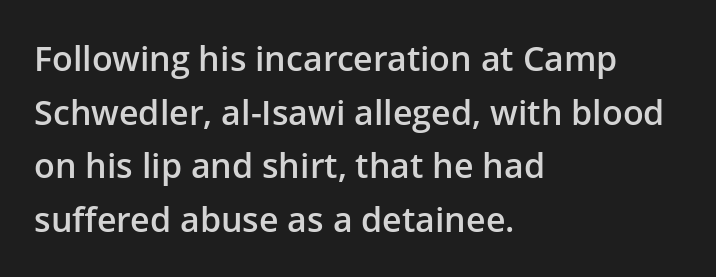
The image shows 34 px semibold sans-serif type, upright; set left-aligned, normal line spacing (1.58x), normal letter spacing, not underlined; low stroke contrast and a medium x-height.
